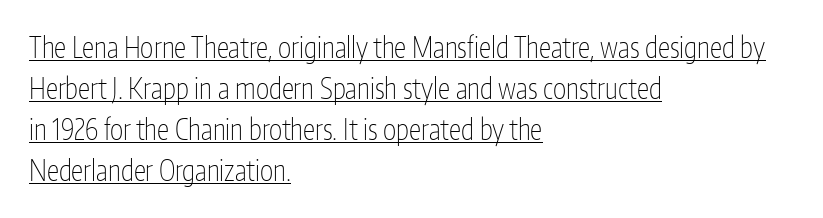
Ascenders rise straight up at ninety degrees. Emphasis is given by a line drawn under the lettering. Summary of vertical rhythm: regular, with standard interline spacing. Here the designer chose a conventional face with non-uniform glyph widths. No chunkiness to these letters — they're not bold. This sample is left-justified, so line endings fall wherever the words run out.
